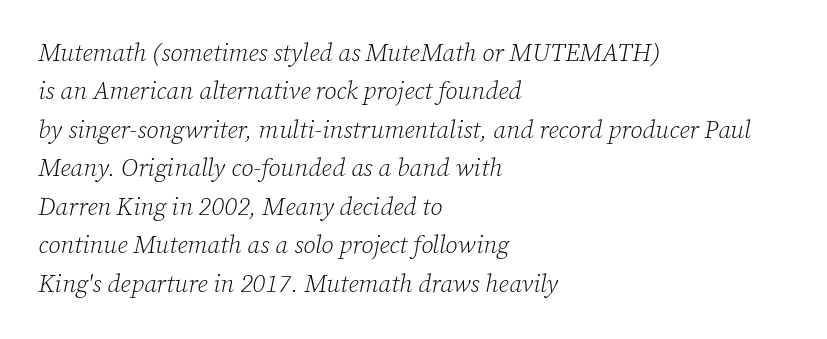
The image shows 25 px text type, italic (leaning right); set left-aligned, normal line spacing (1.54x), normal letter spacing, not underlined.
